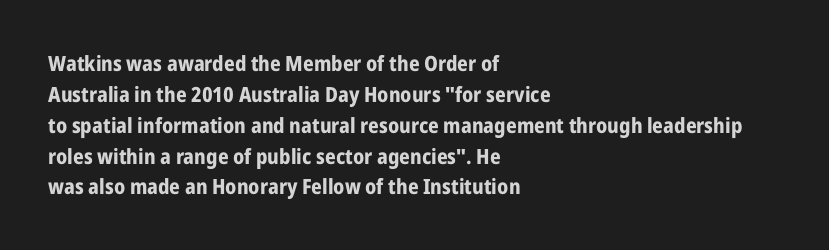
Q: Is the text bold? A: Yes.
Q: Is the text italic (slanted)? A: No, it is upright.
Q: Is the text underlined? A: No.
Q: How is the paragraph aligned? A: Left-aligned.
Q: Is the spacing between letters normal or unusually wide? A: Normal.
Q: Is the spacing between lines tight, normal or loose? A: Normal.
